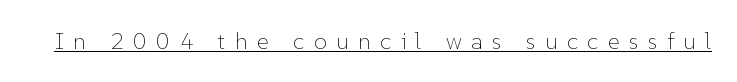
Q: Is the text bold? A: No.
Q: Is the text italic (slanted)? A: No, it is upright.
Q: Is the text underlined? A: Yes.
Q: Is the spacing between letters normal or unusually wide? A: Unusually wide.
